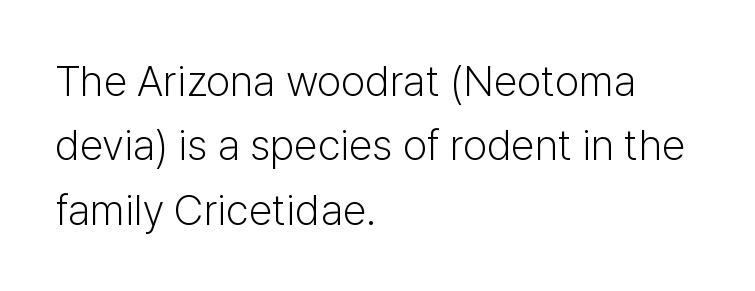
Standard letterfit; no display-style spreading of the glyphs. These lines are rendered in a variable-pitch font. No chunkiness to these letters — they're not bold. The letters stand upright; this is a roman face. Short and long lines alike share a common starting point at left.
